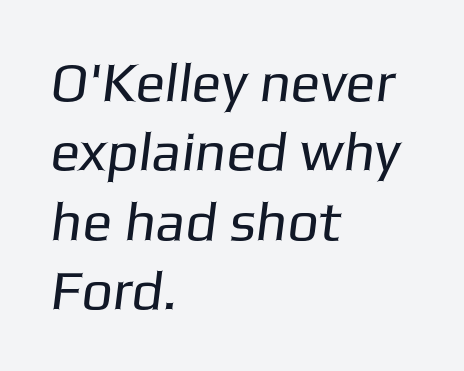
Q: Is the text bold? A: No.
Q: Is the typeface a serif or a sans-serif typeface? A: Sans-serif.
Q: Is the text underlined? A: No.
Q: How is the paragraph aligned? A: Left-aligned.
Q: Is the spacing between letters normal or unusually wide? A: Normal.
Q: Is the spacing between lines tight, normal or loose? A: Normal.
Q: Width (condensed, normal, or wide)? A: Normal.
Q: Stroke contrast? A: Low.
Q: x-height? A: Medium.
Q: Monospaced? A: No.
